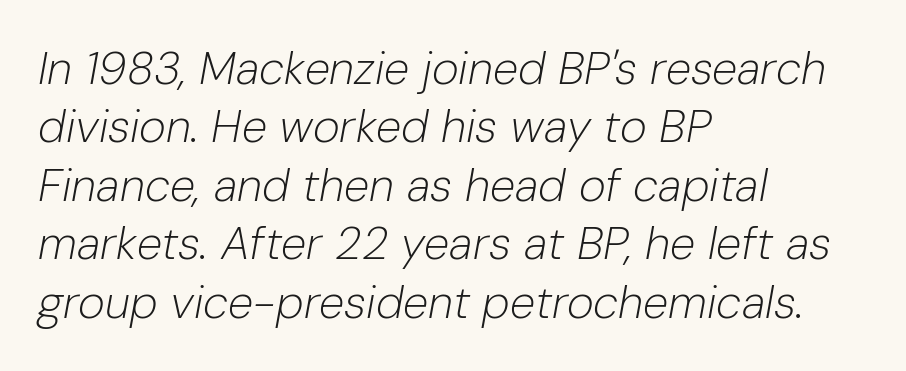
{"italic": "yes", "lean": "right", "slant_degrees": 10, "bold": "no", "weight": "light", "width": "normal", "stroke_contrast": "low", "x_height": "medium", "monospaced": "no", "underline": "no", "align": "left", "line_spacing": "normal", "line_spacing_ratio": 1.27, "letter_spacing": "normal", "letter_spacing_em": 0.0, "glyph_px": 46}
